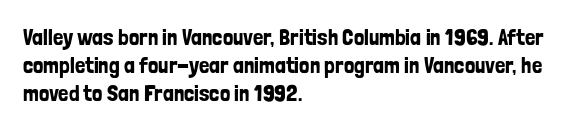
{"italic": "no", "underline": "no", "align": "left", "line_spacing_ratio": 1.22, "letter_spacing": "normal", "letter_spacing_em": 0.0, "glyph_px": 23}
